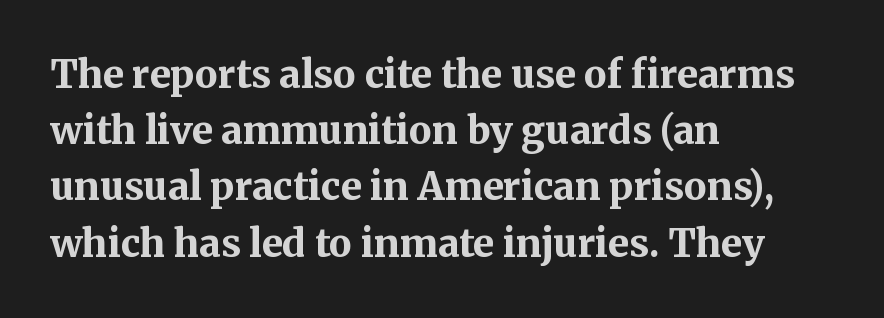
In terms of posture, this sample is upright. In terms of letterspacing, this is plain default setting. Vertical spacing — default. Do the characters align in a grid? No, the font is proportional. Unlike a clean sans, this face finishes its strokes with serifs.
